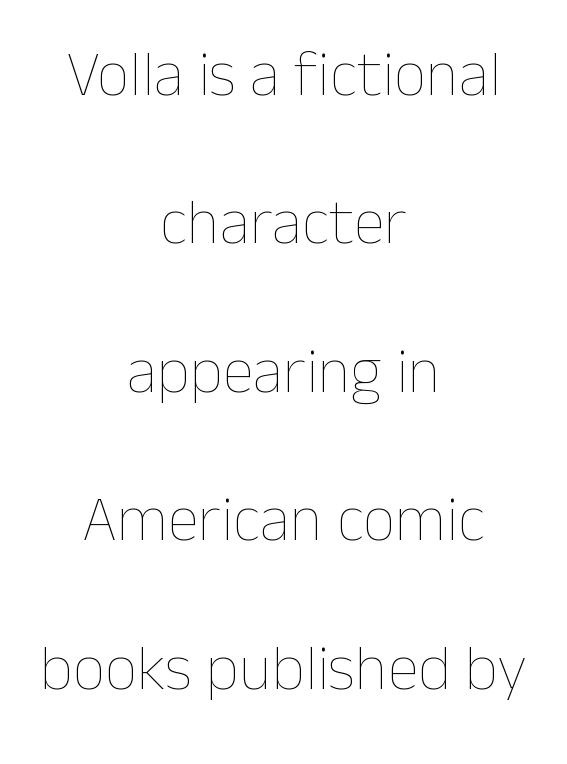
{"italic": "no", "bold": "no", "weight": "thin", "width": "normal", "stroke_contrast": "low", "x_height": "medium", "monospaced": "no", "underline": "no", "align": "center", "line_spacing": "loose", "line_spacing_ratio": 2.32, "letter_spacing": "normal", "letter_spacing_em": 0.0, "glyph_px": 64}
